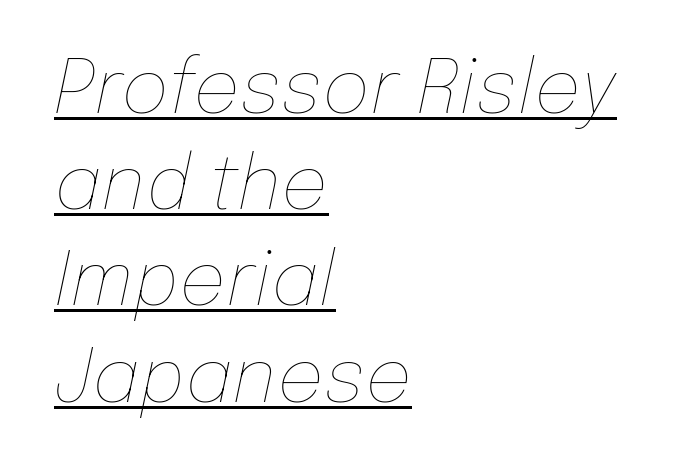
Q: Is the text bold? A: No.
Q: Is the text italic (slanted)? A: Yes, it leans right by about 12 degrees.
Q: Is the text underlined? A: Yes.
Q: How is the paragraph aligned? A: Left-aligned.
Q: Is the spacing between letters normal or unusually wide? A: Normal.
Q: Is the spacing between lines tight, normal or loose? A: Normal.
Q: Width (condensed, normal, or wide)? A: Normal.
Q: Stroke contrast? A: Low.
Q: x-height? A: Medium.
Q: Monospaced? A: No.
